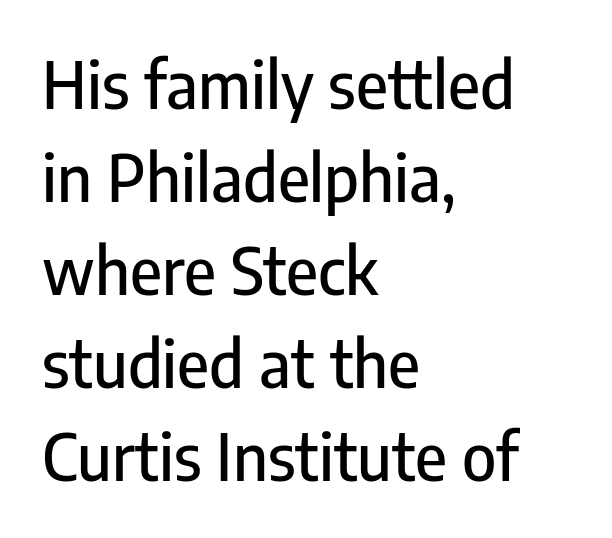
{"serif": "no", "italic": "no", "width": "condensed", "stroke_contrast": "low", "x_height": "medium", "monospaced": "no", "underline": "no", "align": "left", "line_spacing": "normal", "line_spacing_ratio": 1.43, "letter_spacing": "normal", "letter_spacing_em": 0.0, "glyph_px": 65}
